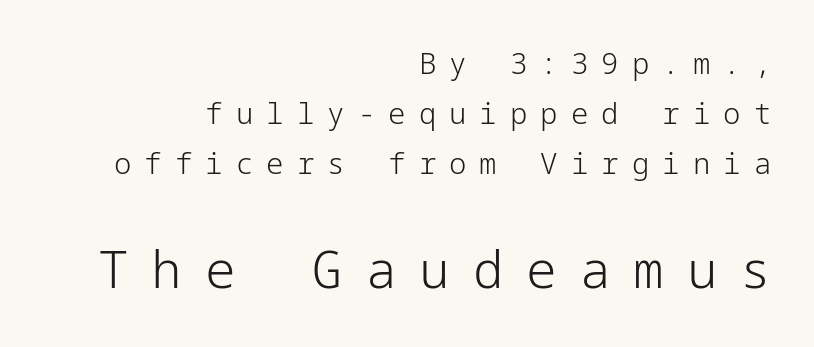
The image shows 51 px light sans-serif type, upright; set right-aligned, line spacing 1.72x, unusually wide letter spacing (+0.45 em), not underlined; the second (bottom) block is 1.76x larger; low stroke contrast and a medium x-height.
